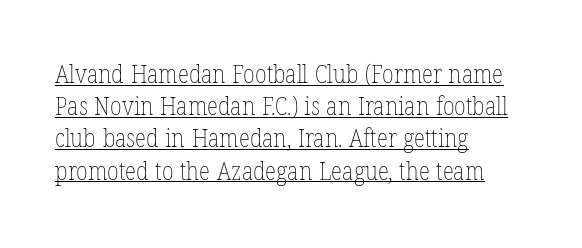
The image shows 26 px text type, upright; set left-aligned, line spacing 1.24x, normal letter spacing, underlined.
